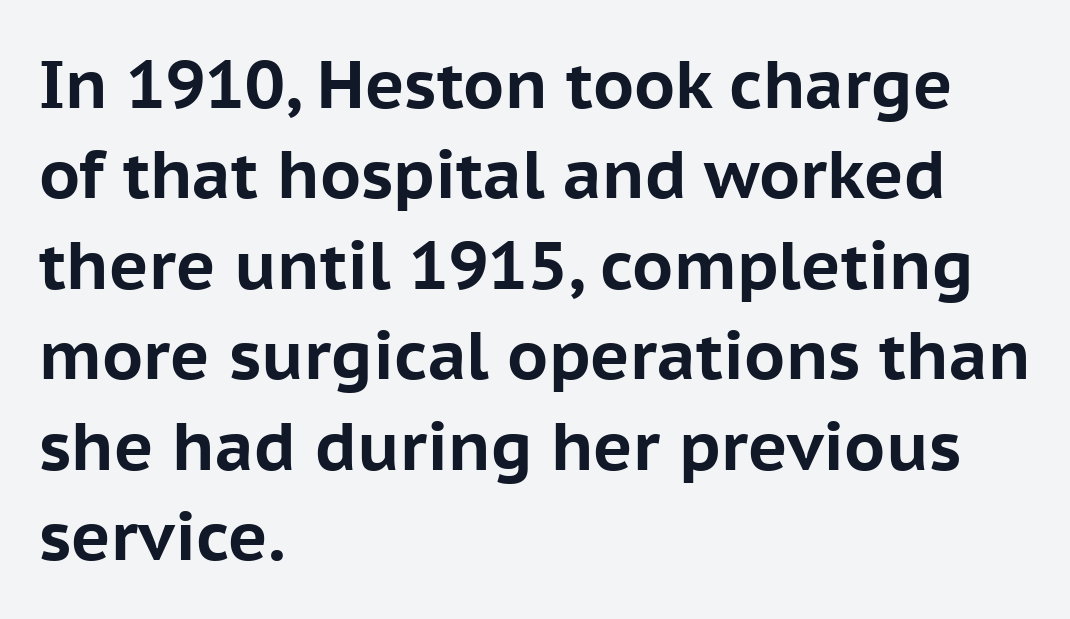
Q: Is the text bold? A: Yes.
Q: Is the text italic (slanted)? A: No, it is upright.
Q: Is the typeface a serif or a sans-serif typeface? A: Sans-serif.
Q: Is the text underlined? A: No.
Q: How is the paragraph aligned? A: Left-aligned.
Q: Is the spacing between letters normal or unusually wide? A: Normal.
Q: Is the spacing between lines tight, normal or loose? A: Normal.
Q: Width (condensed, normal, or wide)? A: Normal.
Q: Stroke contrast? A: Low.
Q: x-height? A: Medium.
Q: Monospaced? A: No.
